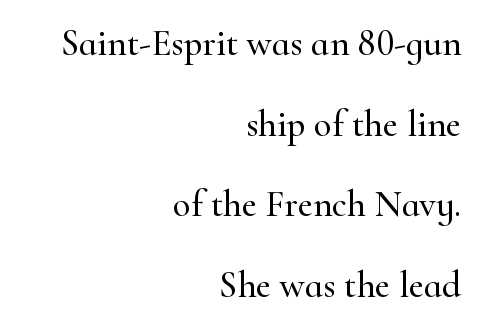
The image shows 37 px serif type, upright; set right-aligned, loose line spacing (2.18x), normal letter spacing, not underlined; high stroke contrast and a small x-height.
